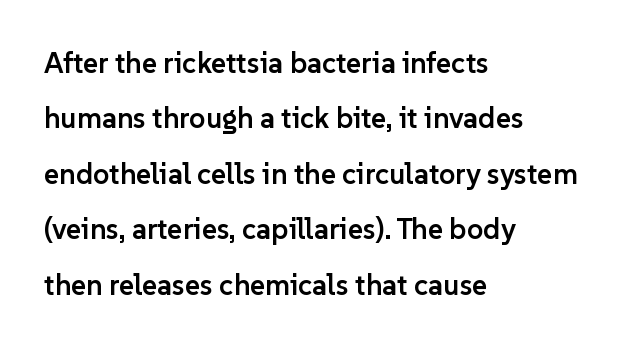
The image shows 29 px semibold sans-serif type, upright; set left-aligned, loose line spacing (1.91x), normal letter spacing, not underlined; low stroke contrast and a medium x-height.
